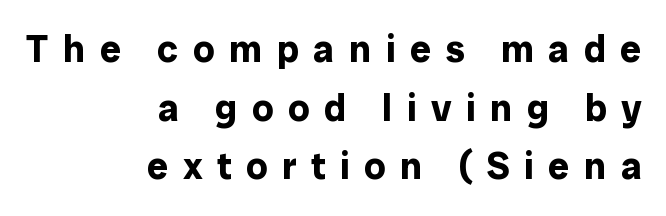
Q: Is the text bold? A: Yes.
Q: Is the text italic (slanted)? A: No, it is upright.
Q: Is the typeface a serif or a sans-serif typeface? A: Sans-serif.
Q: Is the text underlined? A: No.
Q: How is the paragraph aligned? A: Right-aligned.
Q: Is the spacing between letters normal or unusually wide? A: Unusually wide.
Q: Is the spacing between lines tight, normal or loose? A: Normal.
Q: Width (condensed, normal, or wide)? A: Normal.
Q: Stroke contrast? A: Low.
Q: x-height? A: Medium.
Q: Monospaced? A: No.
